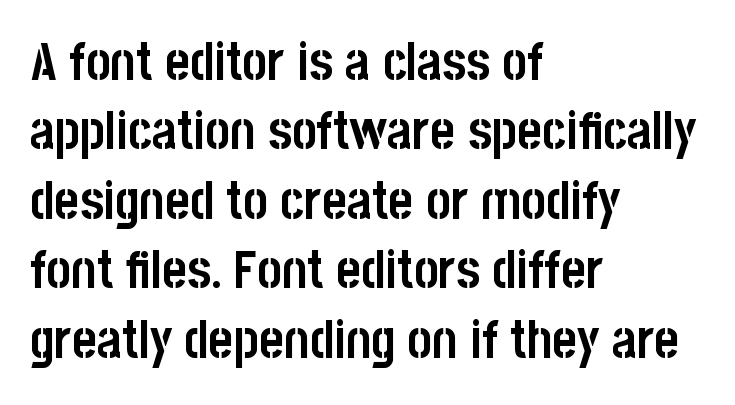
Q: Is the text bold? A: Yes.
Q: Is the text italic (slanted)? A: No, it is upright.
Q: Is the typeface a serif or a sans-serif typeface? A: Sans-serif.
Q: Is the text underlined? A: No.
Q: How is the paragraph aligned? A: Left-aligned.
Q: Is the spacing between letters normal or unusually wide? A: Normal.
Q: Is the spacing between lines tight, normal or loose? A: Normal.
Q: Width (condensed, normal, or wide)? A: Condensed.
Q: Stroke contrast? A: Low.
Q: x-height? A: Large.
Q: Monospaced? A: No.
